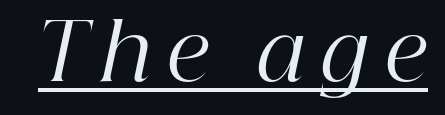
I'd call this a serif setting — the letters wear small feet. The strokes carry an ordinary text weight at most. Glyph-to-glyph distance is far greater than everyday printed text. If you drew a line through each stem, it would be angled. Every word sits above its own underline.
